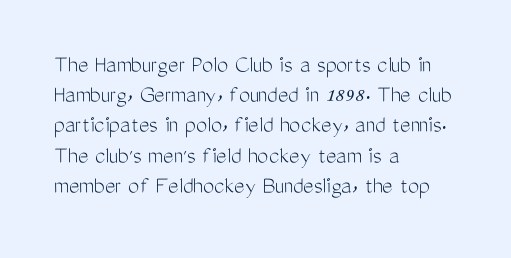
The image shows 25 px text type, upright; set left-aligned, line spacing 1.21x, normal letter spacing, not underlined.
